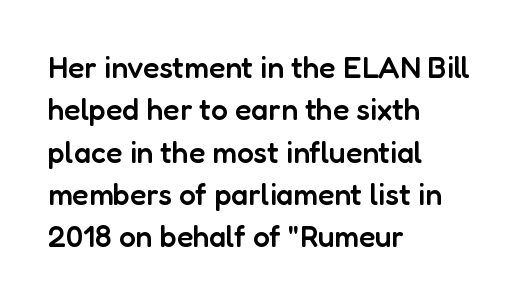
The image shows 30 px semibold sans-serif type, upright; set left-aligned, normal line spacing (1.41x), normal letter spacing, not underlined; low stroke contrast and a medium x-height.
